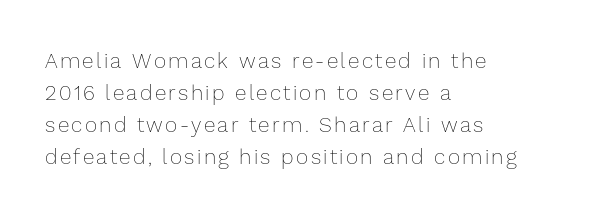
The image shows 21 px text type, upright; set left-aligned, normal line spacing (1.53x), not underlined.
